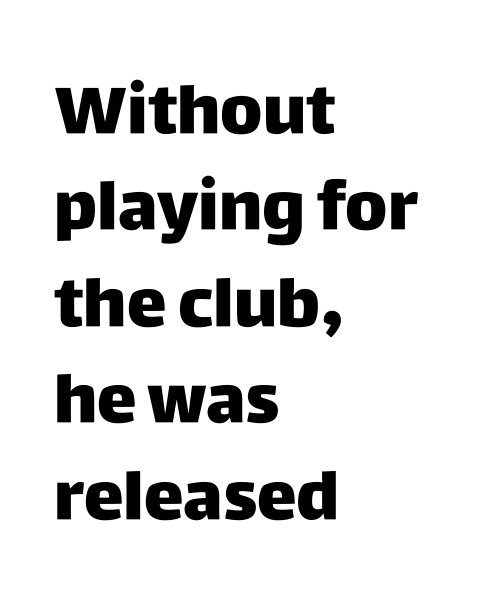
Descenders are the only things crossing below the line. Normally led — the rows are evenly, conventionally spaced. This is sans-serif lettering, the kind often seen on screens and signage. A typesetter would call this zero additional tracking.
